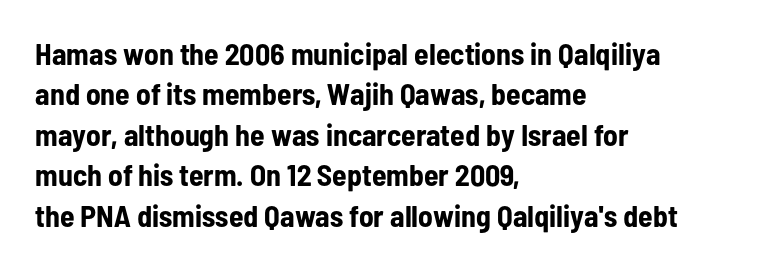
Q: Is the text bold? A: Yes.
Q: Is the text italic (slanted)? A: No, it is upright.
Q: Is the typeface a serif or a sans-serif typeface? A: Sans-serif.
Q: Is the text underlined? A: No.
Q: How is the paragraph aligned? A: Left-aligned.
Q: Is the spacing between letters normal or unusually wide? A: Normal.
Q: Is the spacing between lines tight, normal or loose? A: Normal.
Q: Width (condensed, normal, or wide)? A: Condensed.
Q: Stroke contrast? A: Low.
Q: x-height? A: Medium.
Q: Monospaced? A: No.
